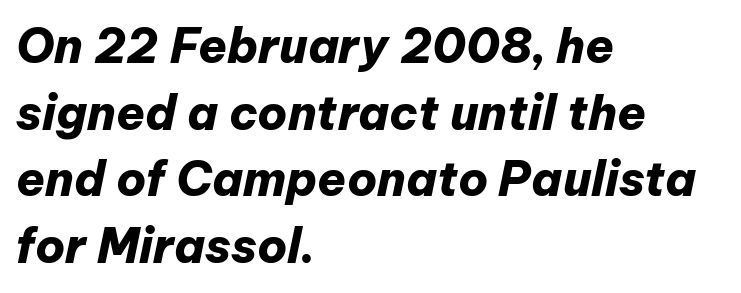
The image shows 47 px heavy type, italic (leaning right); set left-aligned, normal line spacing (1.42x), normal letter spacing, not underlined; low stroke contrast and a medium x-height.
